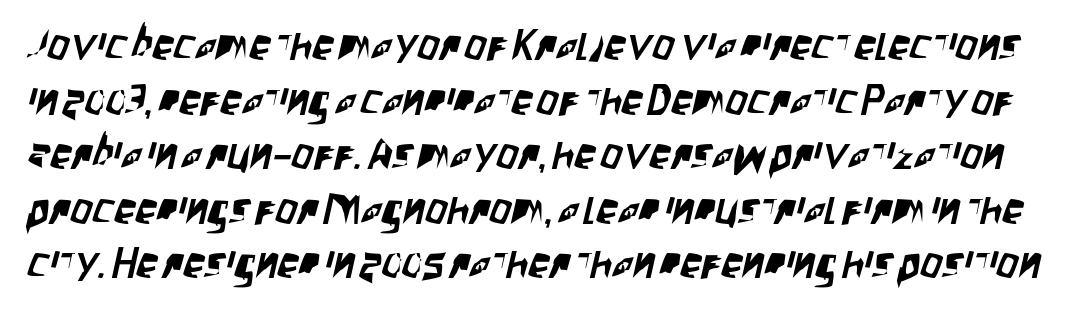
The image shows 43 px condensed sans-serif type; set normal line spacing (1.27x), normal letter spacing, not underlined; low stroke contrast and a large x-height.
